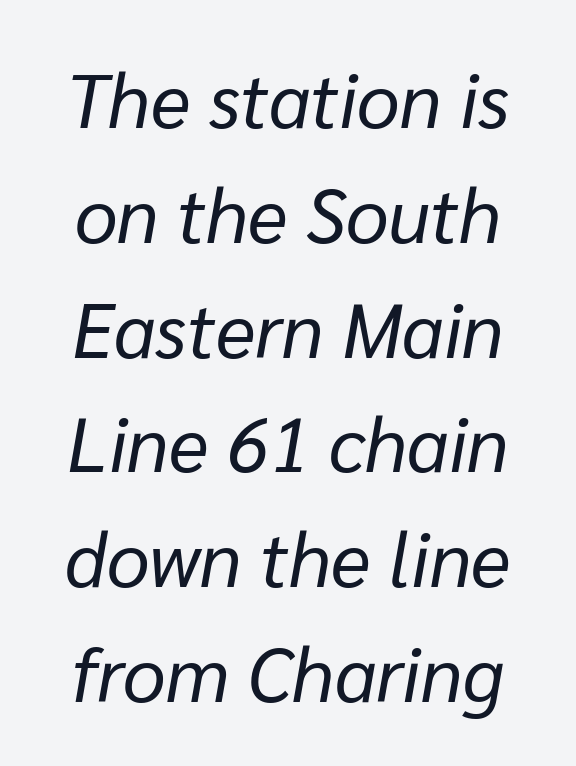
The lines sit at an ordinary, default distance from one another. Stems and bowls with no extra thickness — not bold. Characters follow at the spacing the type designer built in. The baseline area is clear.
